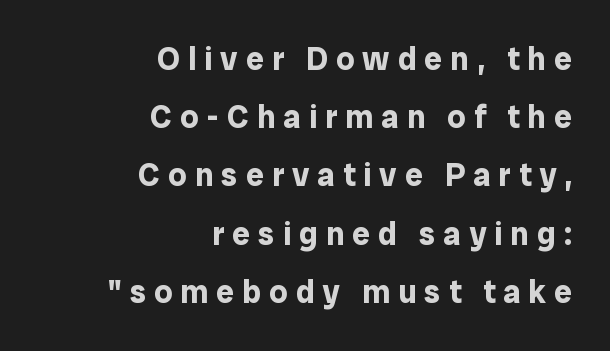
{"serif": "no", "italic": "no", "bold": "yes", "weight": "bold", "width": "normal", "stroke_contrast": "low", "x_height": "medium", "monospaced": "no", "underline": "no", "align": "right", "line_spacing_ratio": 1.82, "letter_spacing": "wide", "letter_spacing_em": 0.25, "glyph_px": 32}
